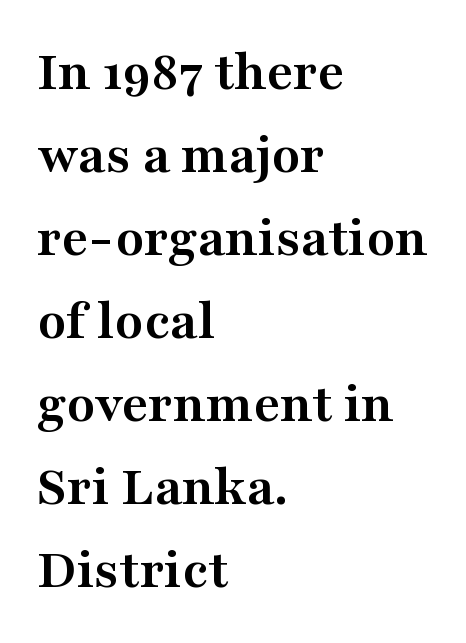
Q: Is the text bold? A: Yes.
Q: Is the text italic (slanted)? A: No, it is upright.
Q: Is the typeface a serif or a sans-serif typeface? A: Serif.
Q: Is the text underlined? A: No.
Q: How is the paragraph aligned? A: Left-aligned.
Q: Is the spacing between letters normal or unusually wide? A: Normal.
Q: Is the spacing between lines tight, normal or loose? A: Normal.
Q: Width (condensed, normal, or wide)? A: Wide.
Q: Stroke contrast? A: Medium.
Q: x-height? A: Medium.
Q: Monospaced? A: No.
